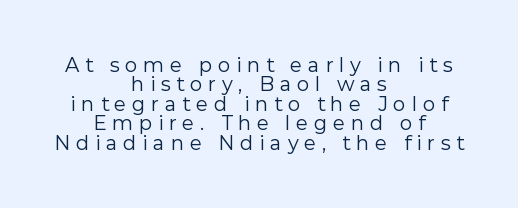
Q: Is the text bold? A: No.
Q: Is the text italic (slanted)? A: No, it is upright.
Q: Is the text underlined? A: No.
Q: How is the paragraph aligned? A: Centered.
Q: Is the spacing between letters normal or unusually wide? A: Unusually wide.
Q: Is the spacing between lines tight, normal or loose? A: Tight.
